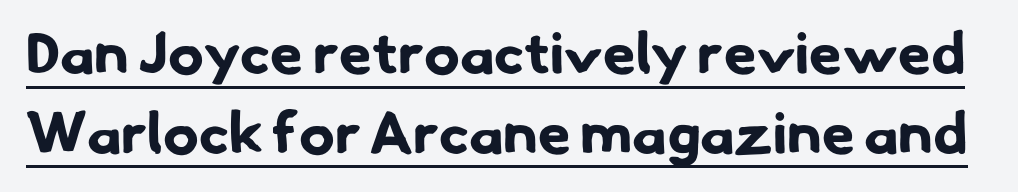
The image shows 59 px bold sans-serif type; set normal line spacing (1.35x), normal letter spacing, underlined; low stroke contrast and a small x-height.
